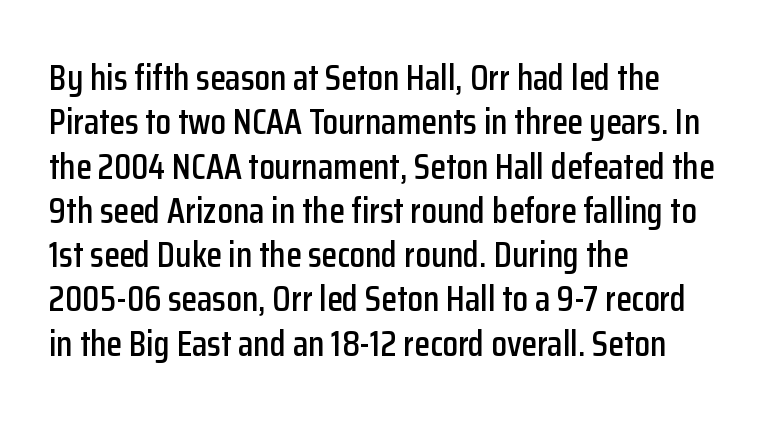
The image shows 36 px condensed sans-serif type, upright; set left-aligned, line spacing 1.23x, normal letter spacing, not underlined; low stroke contrast and a medium x-height.
